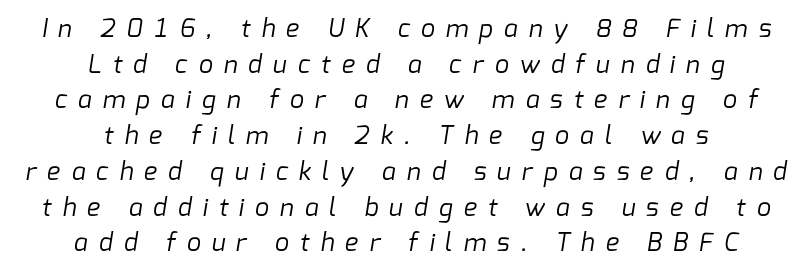
This rendering uses center alignment, leaving both contours irregular but symmetric. Stroke mass is kept to a normal reading level or below. The letters are spread apart with noticeably loose tracking. Summary of vertical rhythm: regular, with standard interline spacing. The passage shown is not underscored anywhere.
